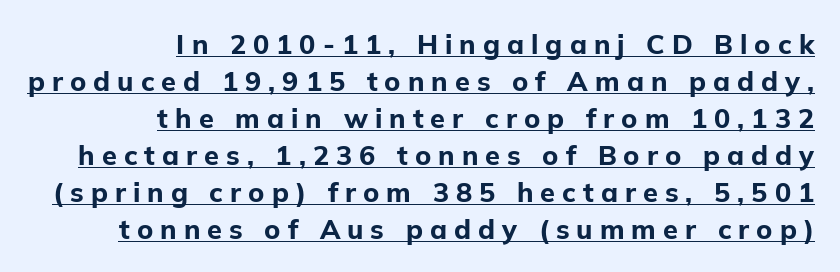
Q: Is the text bold? A: Yes.
Q: Is the text italic (slanted)? A: No, it is upright.
Q: Is the text underlined? A: Yes.
Q: How is the paragraph aligned? A: Right-aligned.
Q: Is the spacing between letters normal or unusually wide? A: Unusually wide.
Q: Is the spacing between lines tight, normal or loose? A: Normal.
